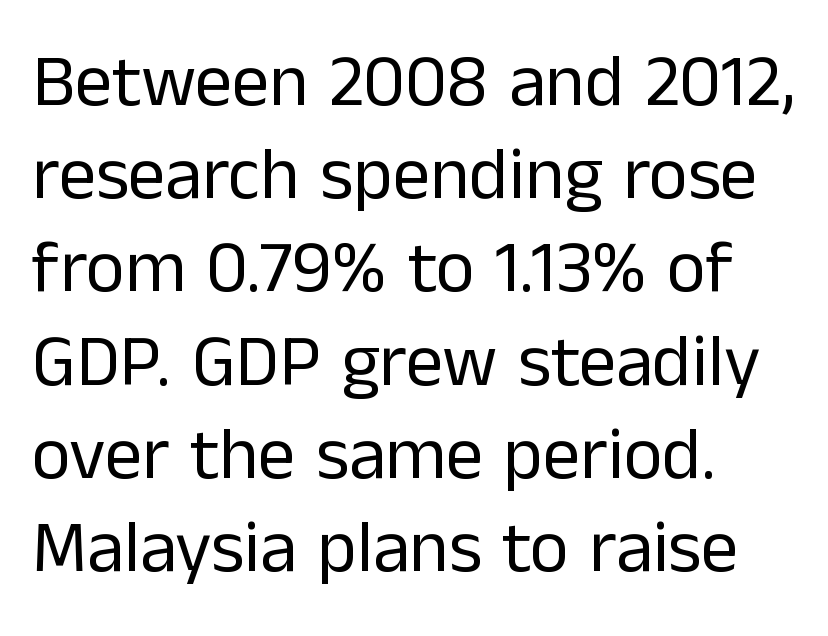
Caption: multi-line text, flush left, ragged right. The designer left line spacing at the default. What kind of face is this? One without serifs — a sans. Each letter keeps its own natural width here, so spacing adapts to shape.
